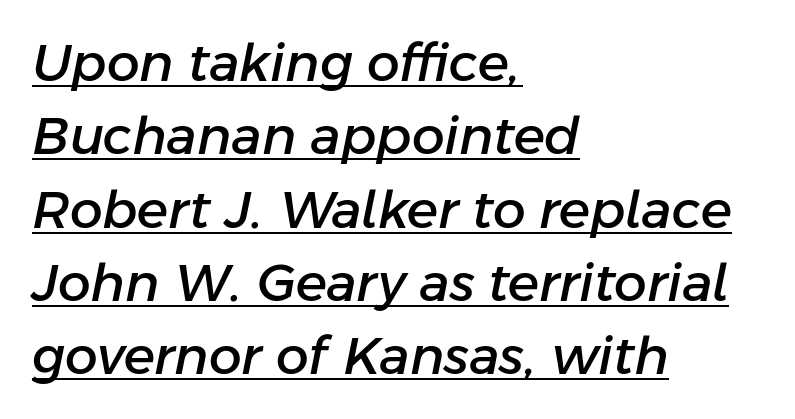
Q: Is the text italic (slanted)? A: Yes, it leans right by about 11 degrees.
Q: Is the text underlined? A: Yes.
Q: How is the paragraph aligned? A: Left-aligned.
Q: Is the spacing between letters normal or unusually wide? A: Normal.
Q: Is the spacing between lines tight, normal or loose? A: Normal.
Q: Width (condensed, normal, or wide)? A: Normal.
Q: Stroke contrast? A: Low.
Q: x-height? A: Medium.
Q: Monospaced? A: No.
